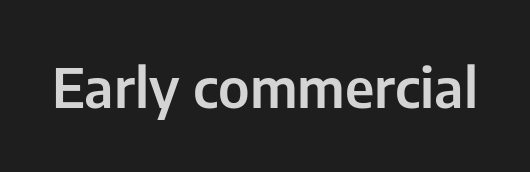
Q: Is the text italic (slanted)? A: No, it is upright.
Q: Is the typeface a serif or a sans-serif typeface? A: Sans-serif.
Q: Is the text underlined? A: No.
Q: Is the spacing between letters normal or unusually wide? A: Normal.
Q: Width (condensed, normal, or wide)? A: Normal.
Q: Stroke contrast? A: Low.
Q: x-height? A: Medium.
Q: Monospaced? A: No.
